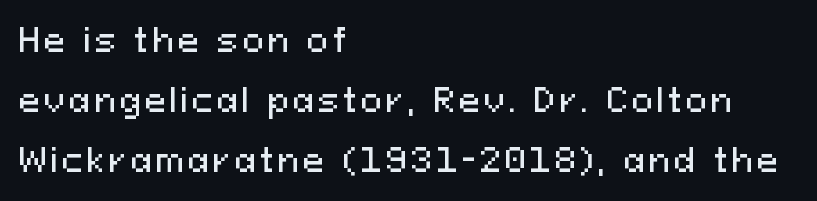
{"serif": "no", "italic": "no", "width": "normal", "stroke_contrast": "medium", "x_height": "medium", "monospaced": "no", "underline": "no", "align": "left", "line_spacing_ratio": 1.88, "glyph_px": 32}
